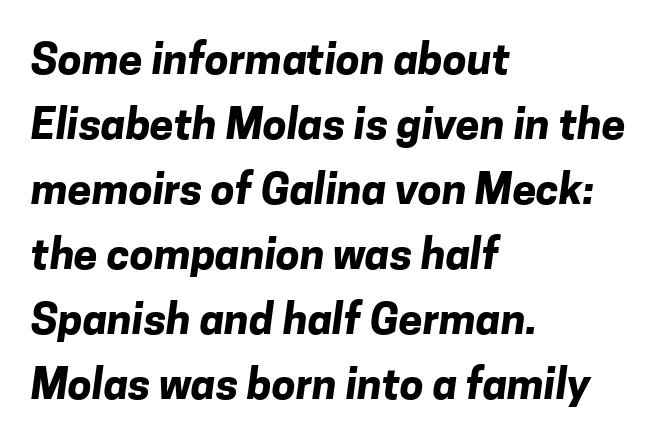
Serif or sans? Sans — the stroke terminals are bare. Plenty of ink on the page — the face is bold. Compared with typical body copy, the letter spacing here is the same. Descender tails drop into unmarked territory.
